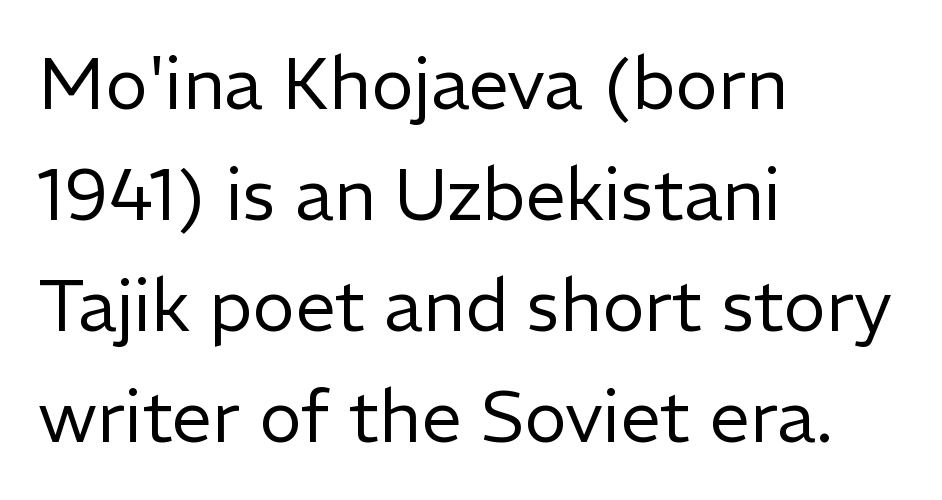
{"serif": "no", "italic": "no", "bold": "no", "weight": "regular", "width": "normal", "stroke_contrast": "low", "x_height": "medium", "monospaced": "no", "underline": "no", "align": "left", "line_spacing": "normal", "line_spacing_ratio": 1.54, "letter_spacing": "normal", "letter_spacing_em": 0.0, "glyph_px": 72}
